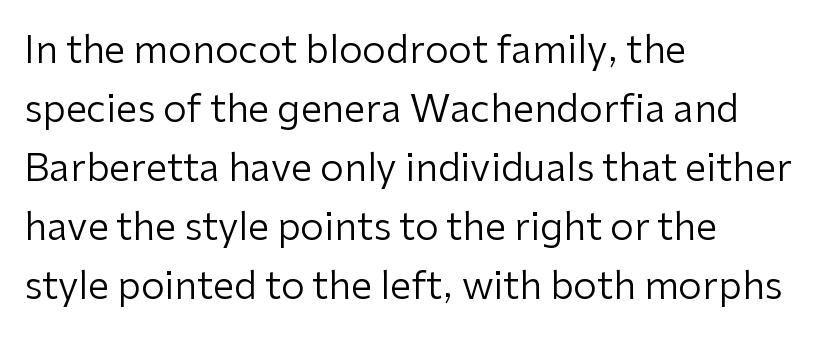
The image shows 38 px regular-weight sans-serif type, upright; set left-aligned, normal line spacing (1.55x), normal letter spacing, not underlined; low stroke contrast and a medium x-height.
